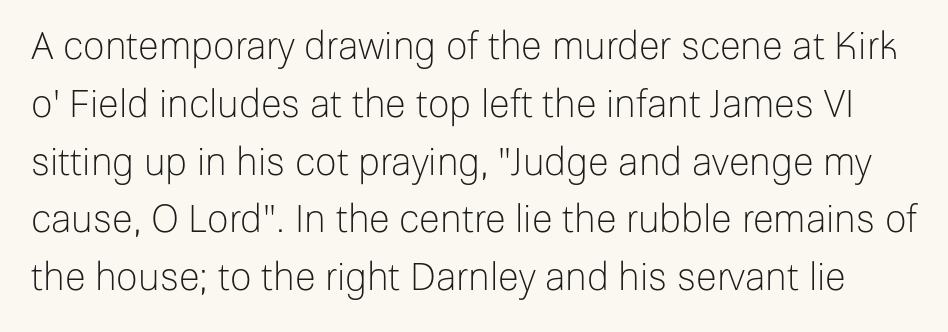
The passage shown is typed in a proportional face where columns would drift. Each new line begins a customary step beneath the previous one. Check under the words: just untouched page. The tracking reads as untouched default to a designer's eye.
